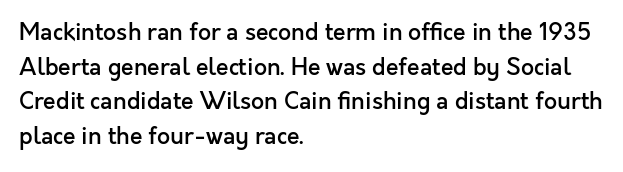
Q: Is the text bold? A: Semi-bold.
Q: Is the text italic (slanted)? A: No, it is upright.
Q: Is the text underlined? A: No.
Q: How is the paragraph aligned? A: Left-aligned.
Q: Is the spacing between letters normal or unusually wide? A: Normal.
Q: Is the spacing between lines tight, normal or loose? A: Normal.
